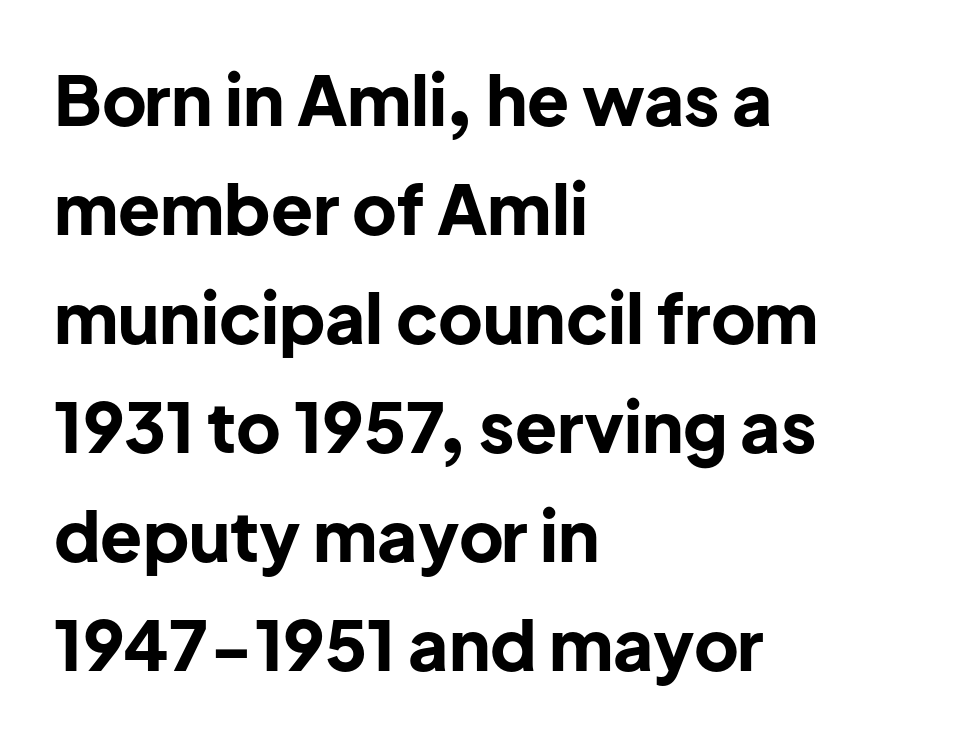
{"serif": "no", "italic": "no", "bold": "yes", "weight": "bold", "width": "normal", "stroke_contrast": "low", "x_height": "medium", "monospaced": "no", "underline": "no", "align": "left", "line_spacing": "normal", "line_spacing_ratio": 1.58, "letter_spacing": "normal", "letter_spacing_em": 0.0, "glyph_px": 69}
